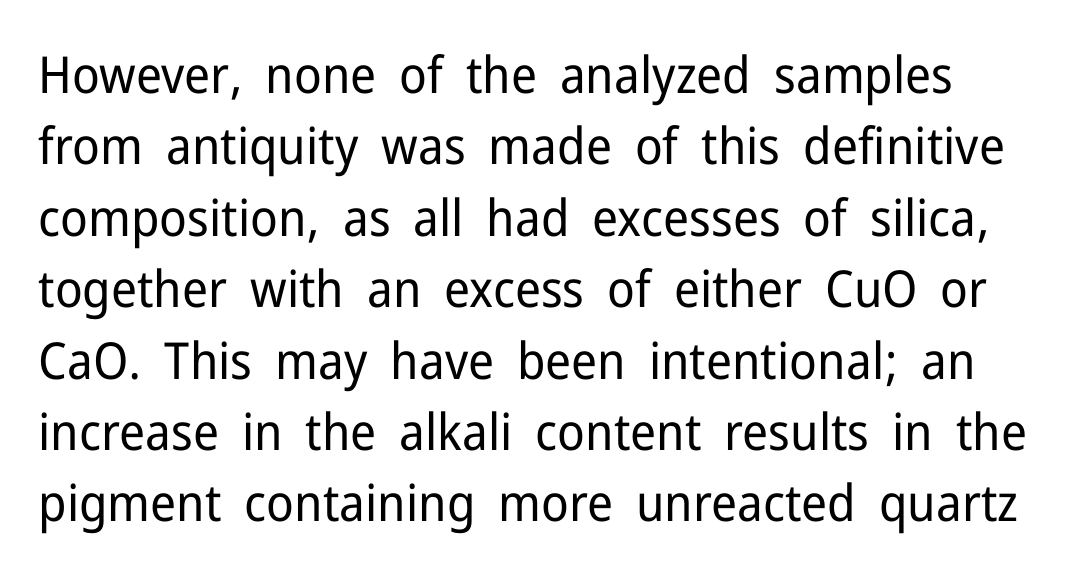
Q: Is the text bold? A: No.
Q: Is the text italic (slanted)? A: No, it is upright.
Q: Is the typeface a serif or a sans-serif typeface? A: Sans-serif.
Q: Is the text underlined? A: No.
Q: Is the spacing between letters normal or unusually wide? A: Normal.
Q: Is the spacing between lines tight, normal or loose? A: Normal.
Q: Width (condensed, normal, or wide)? A: Normal.
Q: Stroke contrast? A: Low.
Q: x-height? A: Medium.
Q: Monospaced? A: No.
